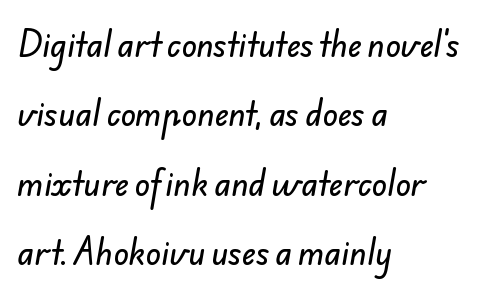
Q: Is the typeface a serif or a sans-serif typeface? A: Sans-serif.
Q: Is the text underlined? A: No.
Q: How is the paragraph aligned? A: Left-aligned.
Q: Is the spacing between letters normal or unusually wide? A: Normal.
Q: Is the spacing between lines tight, normal or loose? A: Loose.
Q: Width (condensed, normal, or wide)? A: Normal.
Q: Stroke contrast? A: Low.
Q: x-height? A: Small.
Q: Monospaced? A: No.
